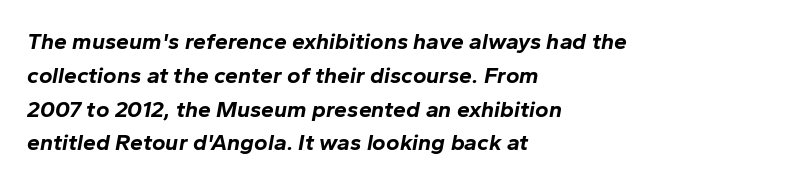
The image shows 23 px bold type, italic (leaning right); set left-aligned, normal line spacing (1.47x), normal letter spacing, not underlined.
